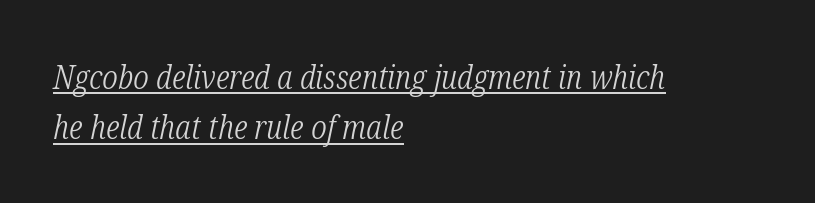
The image shows 33 px light, condensed serif type, italic (leaning right); set left-aligned, normal line spacing (1.53x), normal letter spacing, underlined; low stroke contrast and a medium x-height.
